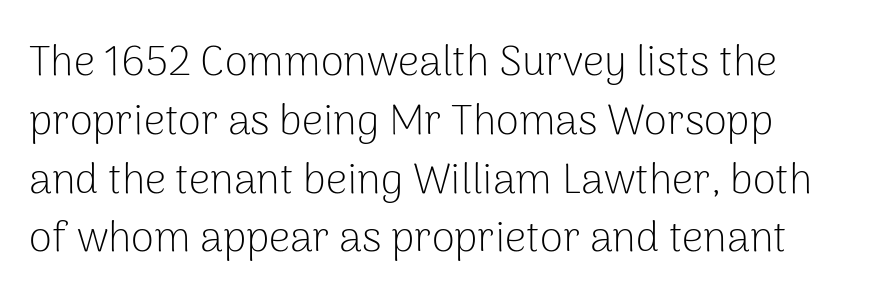
Q: Is the text bold? A: No.
Q: Is the text italic (slanted)? A: No, it is upright.
Q: Is the typeface a serif or a sans-serif typeface? A: Sans-serif.
Q: Is the text underlined? A: No.
Q: Is the spacing between letters normal or unusually wide? A: Normal.
Q: Is the spacing between lines tight, normal or loose? A: Normal.
Q: Width (condensed, normal, or wide)? A: Normal.
Q: Stroke contrast? A: Low.
Q: x-height? A: Medium.
Q: Monospaced? A: No.
